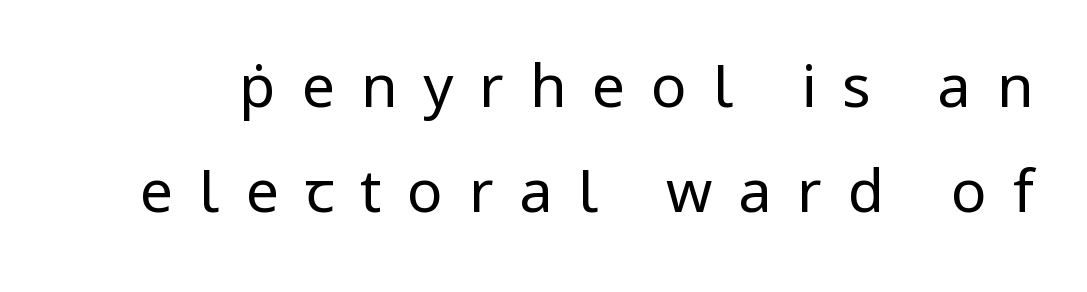
{"serif": "no", "italic": "no", "bold": "no", "weight": "regular", "width": "normal", "stroke_contrast": "low", "x_height": "medium", "monospaced": "no", "underline": "no", "line_spacing_ratio": 1.78, "letter_spacing": "wide", "letter_spacing_em": 0.44, "glyph_px": 59}
